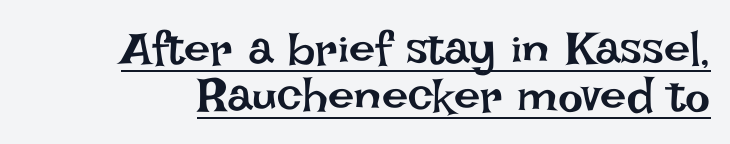
{"italic": "no", "bold": "no", "weight": "regular", "width": "normal", "stroke_contrast": "low", "x_height": "large", "monospaced": "no", "underline": "yes", "line_spacing": "tight", "line_spacing_ratio": 1.0, "letter_spacing": "normal", "letter_spacing_em": 0.0, "glyph_px": 47}
